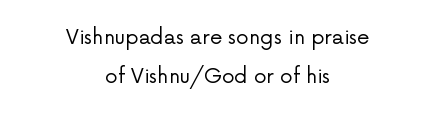
Q: Is the text bold? A: No.
Q: Is the text italic (slanted)? A: No, it is upright.
Q: Is the text underlined? A: No.
Q: How is the paragraph aligned? A: Centered.
Q: Is the spacing between letters normal or unusually wide? A: Normal.
Q: Is the spacing between lines tight, normal or loose? A: Loose.
